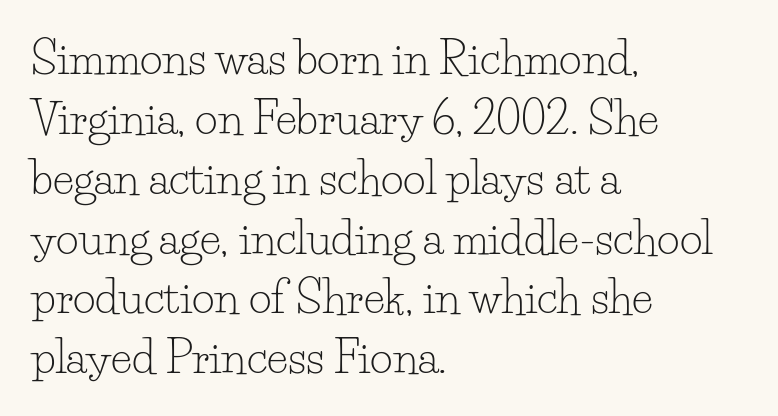
{"serif": "yes", "italic": "no", "bold": "no", "weight": "light", "width": "normal", "stroke_contrast": "low", "x_height": "small", "monospaced": "no", "underline": "no", "align": "left", "line_spacing": "normal", "line_spacing_ratio": 1.36, "letter_spacing": "normal", "letter_spacing_em": 0.0, "glyph_px": 44}
